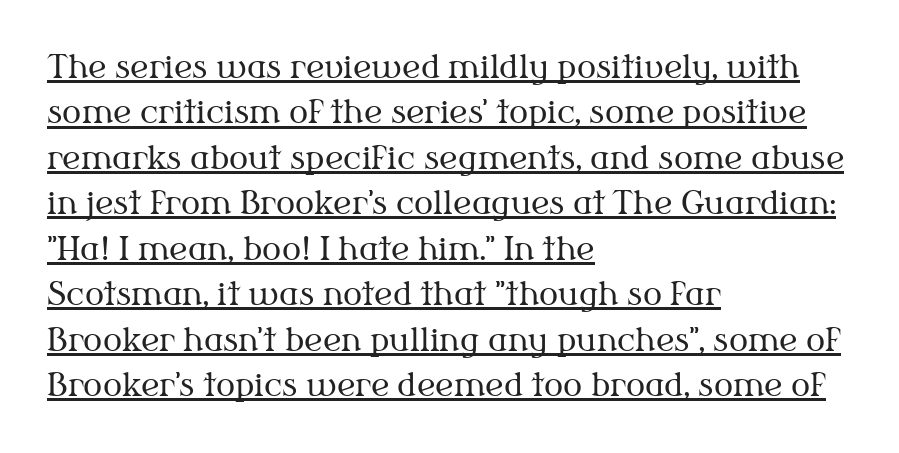
The image shows 32 px regular-weight serif type, upright; set left-aligned, normal line spacing (1.42x), normal letter spacing, underlined; medium stroke contrast and a medium x-height.
